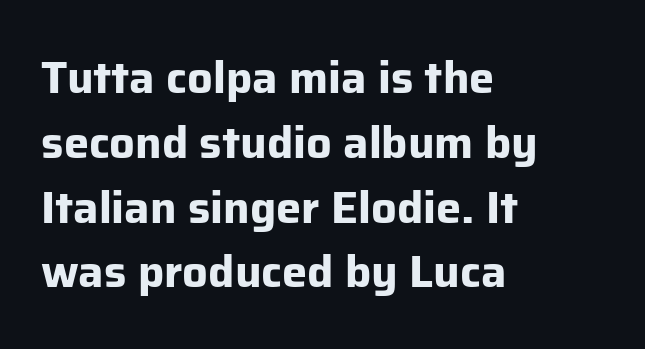
The image shows 45 px bold sans-serif type, upright; set left-aligned, normal line spacing (1.44x), normal letter spacing, not underlined; low stroke contrast and a medium x-height.
